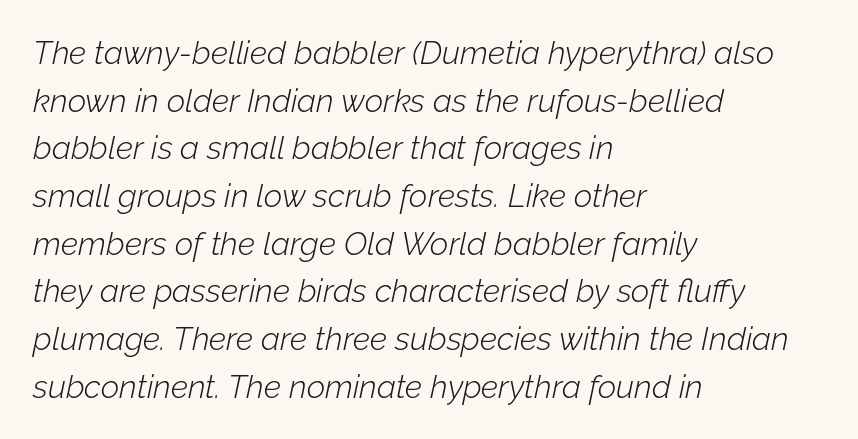
The horizontal fit of the characters is conventional and even. The rendering applies a slant to the glyphs. Reading down the column, the eye jumps a familiar distance to each next line. No word sits above an underline.
